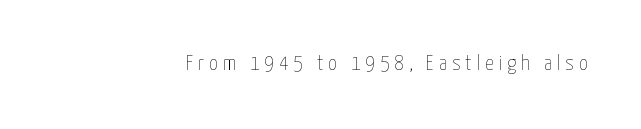
Q: Is the text bold? A: No.
Q: Is the text italic (slanted)? A: No, it is upright.
Q: Is the text underlined? A: No.
Q: Is the spacing between letters normal or unusually wide? A: Unusually wide.
